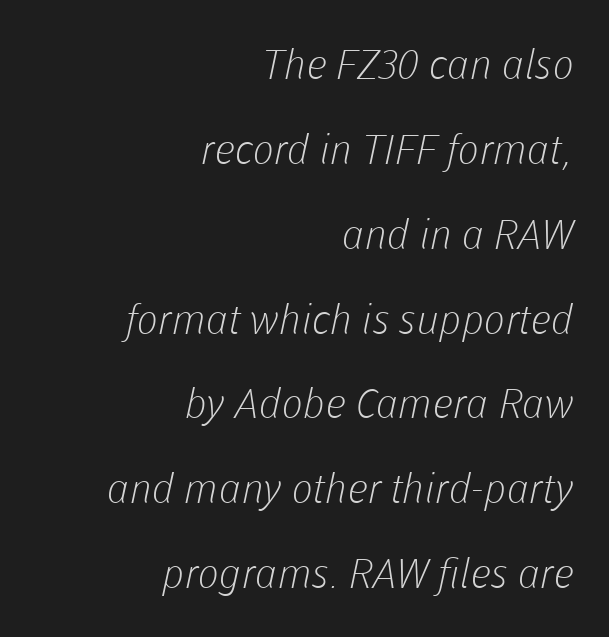
The image shows 41 px light sans-serif type; set right-aligned, loose line spacing (2.07x), normal letter spacing, not underlined; low stroke contrast and a medium x-height.
